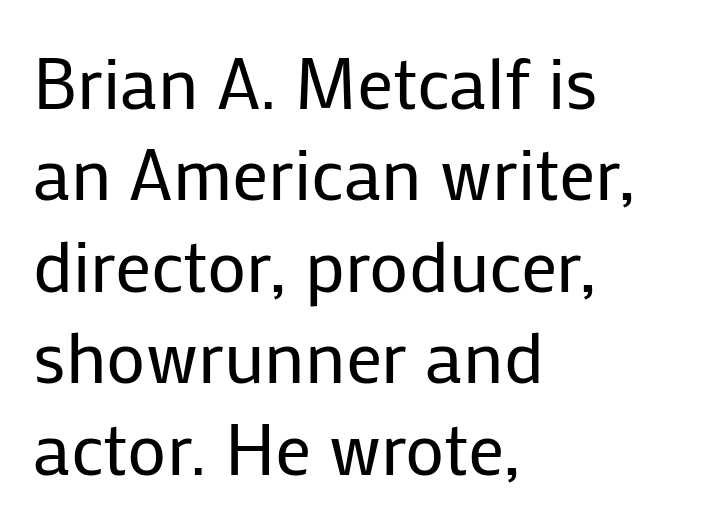
{"serif": "no", "italic": "no", "bold": "no", "weight": "regular", "width": "normal", "stroke_contrast": "low", "x_height": "medium", "monospaced": "no", "underline": "no", "align": "left", "line_spacing": "normal", "line_spacing_ratio": 1.27, "letter_spacing": "normal", "letter_spacing_em": 0.0, "glyph_px": 72}
